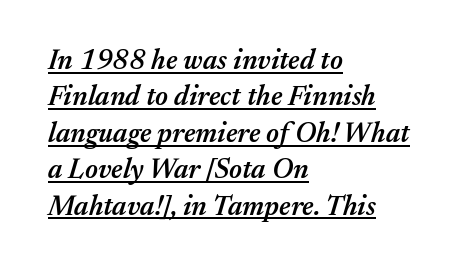
{"italic": "yes", "lean": "right", "slant_degrees": 17, "bold": "semi", "weight": "semibold", "width": "normal", "stroke_contrast": "medium", "x_height": "medium", "monospaced": "no", "underline": "yes", "align": "left", "line_spacing": "normal", "line_spacing_ratio": 1.3, "letter_spacing": "normal", "letter_spacing_em": 0.0, "glyph_px": 28}
